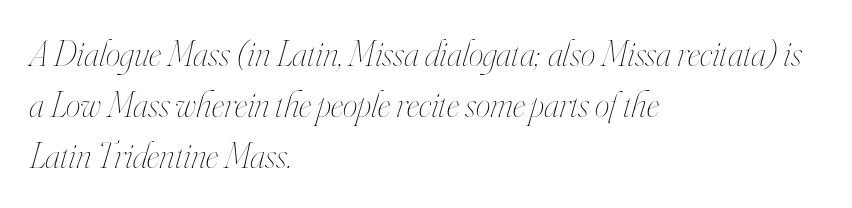
The image shows 37 px thin, condensed type, italic (leaning right); set left-aligned, normal line spacing (1.38x), normal letter spacing, not underlined; high stroke contrast and a small x-height.
